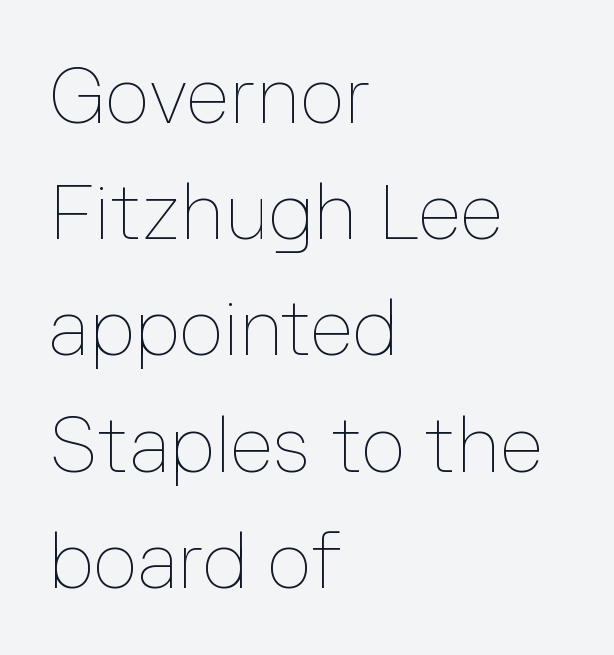
A typesetter would call this zero additional tracking. Alignment: flush left. The glyphs are unaccompanied by any horizontal stroke below them. Ascenders rise straight up at ninety degrees. The passage shown is typed in a proportional face where columns would drift. The typesetting does not lean heavy: it is not bold.
